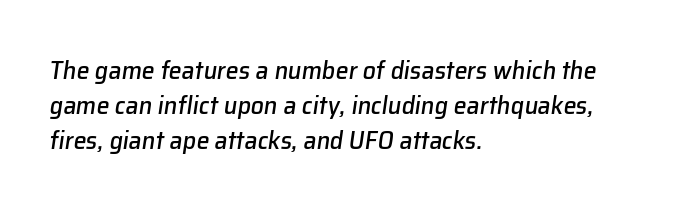
The image shows 26 px text type, italic (leaning right); set left-aligned, normal line spacing (1.35x), normal letter spacing, not underlined.
